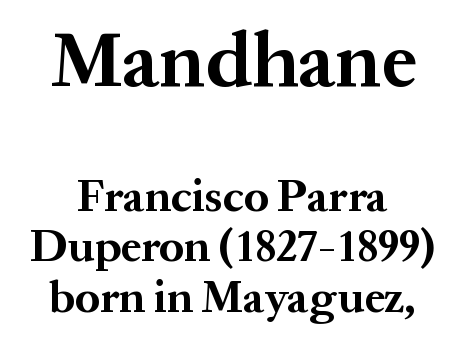
Q: Is the text bold? A: Yes.
Q: Is the text italic (slanted)? A: No, it is upright.
Q: Is the typeface a serif or a sans-serif typeface? A: Serif.
Q: Is the text underlined? A: No.
Q: How is the paragraph aligned? A: Centered.
Q: Is the spacing between letters normal or unusually wide? A: Normal.
Q: Is the spacing between lines tight, normal or loose? A: Tight.
Q: Which block of text is set in a larger size, the first (top) or the second (bottom)? A: The first (top) one.
Q: Width (condensed, normal, or wide)? A: Normal.
Q: Stroke contrast? A: Medium.
Q: x-height? A: Medium.
Q: Monospaced? A: No.
